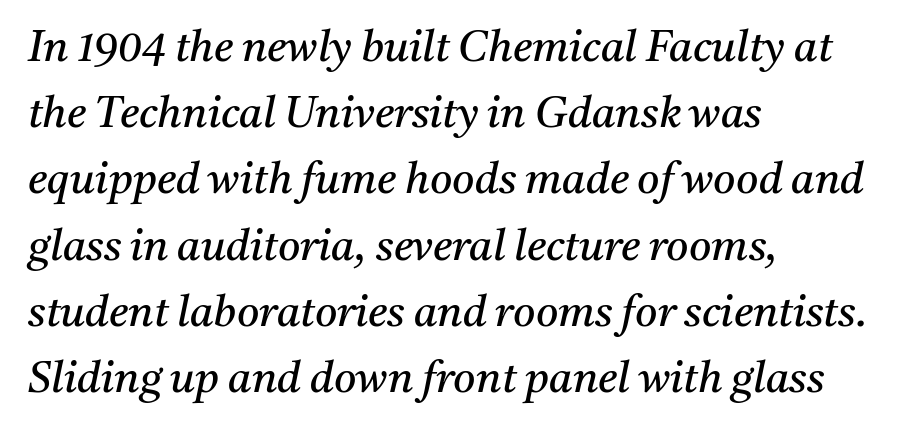
{"serif": "yes", "italic": "yes", "lean": "right", "slant_degrees": 11, "bold": "no", "weight": "regular", "width": "normal", "stroke_contrast": "medium", "x_height": "medium", "monospaced": "no", "underline": "no", "align": "left", "line_spacing": "normal", "line_spacing_ratio": 1.54, "letter_spacing": "normal", "letter_spacing_em": 0.0, "glyph_px": 43}
